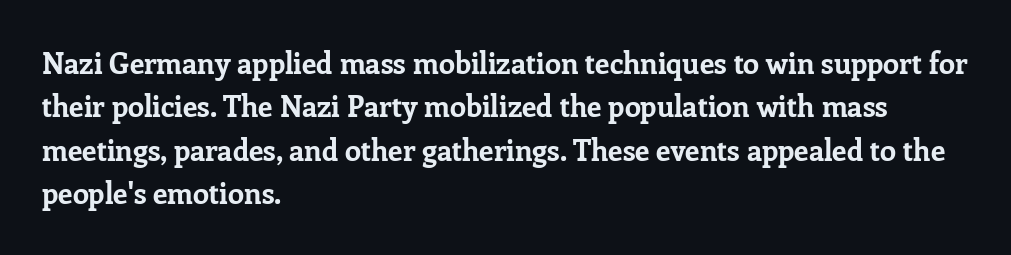
You could not count columns in this text — the font is proportionally spaced. Regular leading. A serif font was chosen for this passage. The font is running at its bold setting. Italic: no, the glyphs are upright roman.
